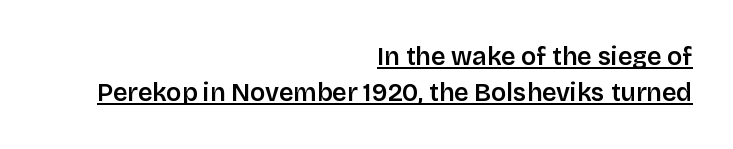
These lines carry some extra weight — a demibold, not a full bold. Quick note: not italic, upright. Short and long lines alike share a common ending point at right. Reading down the column, the eye jumps a familiar distance to each next line. The specimen includes a rule beneath the text block's lines. A typesetter would call this zero additional tracking.
